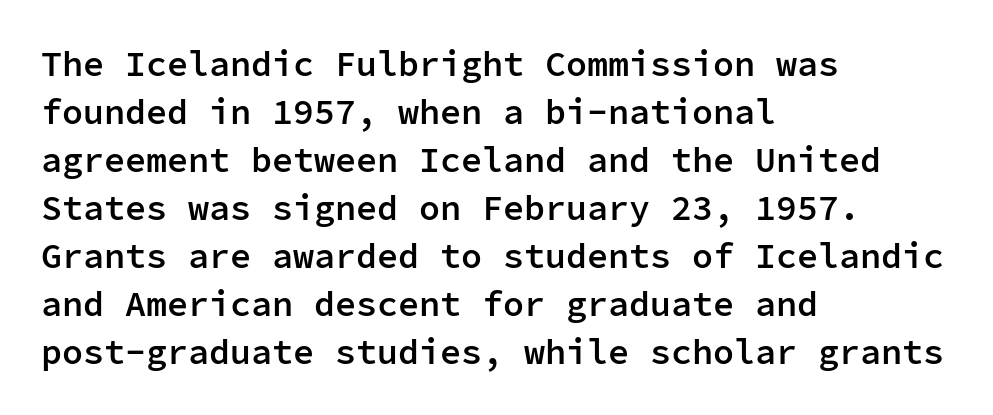
Standard letterfit; no display-style spreading of the glyphs. These lines are composed in type without serifs. You could count columns in this text — the font is strictly monospaced. Typeset ragged right — the left edge is the straight one. The space beneath each line is pristine and unruled. The rows are spaced the way most documents space them.
